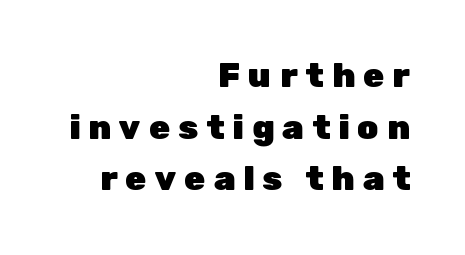
The image shows 34 px heavy sans-serif type, upright; set right-aligned, normal line spacing (1.52x), unusually wide letter spacing (+0.24 em), not underlined; low stroke contrast and a medium x-height.
